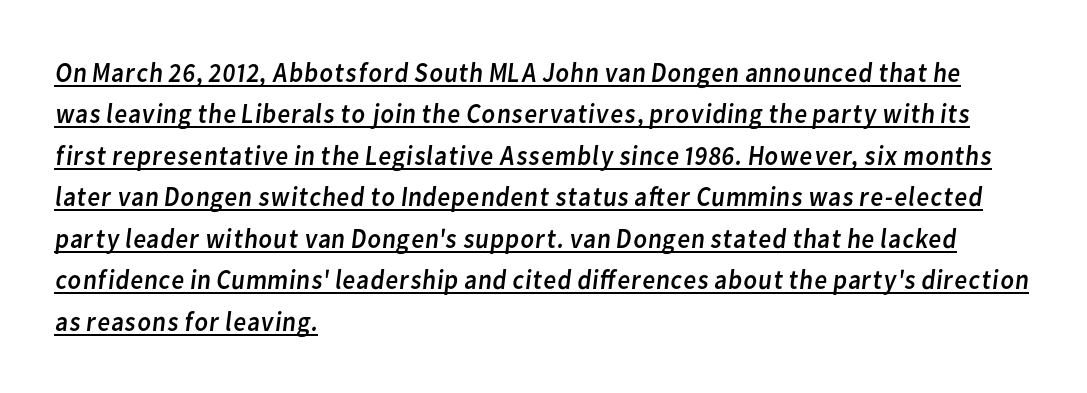
{"serif": "no", "bold": "no", "weight": "regular", "width": "normal", "stroke_contrast": "low", "x_height": "medium", "monospaced": "no", "underline": "yes", "align": "left", "line_spacing": "normal", "line_spacing_ratio": 1.48, "letter_spacing": "normal", "letter_spacing_em": 0.0, "glyph_px": 28}
